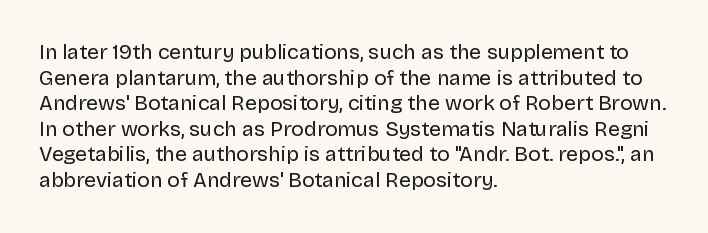
Q: Is the text bold? A: No.
Q: Is the text italic (slanted)? A: No, it is upright.
Q: Is the text underlined? A: No.
Q: How is the paragraph aligned? A: Left-aligned.
Q: Is the spacing between letters normal or unusually wide? A: Normal.
